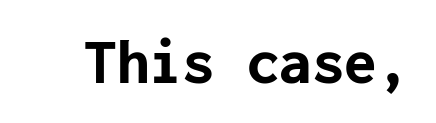
The image shows 65 px bold sans-serif type, upright; set normal letter spacing, not underlined; low stroke contrast and a medium x-height.
